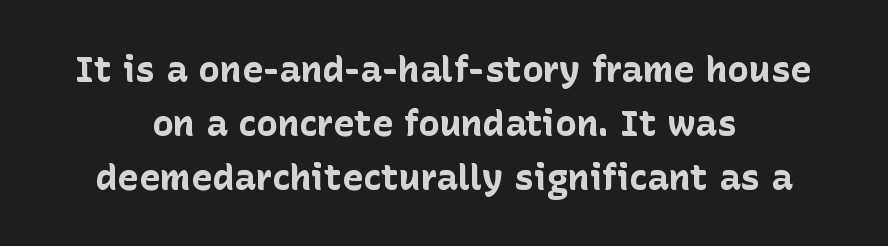
Q: Is the text bold? A: Yes.
Q: Is the text italic (slanted)? A: No, it is upright.
Q: Is the typeface a serif or a sans-serif typeface? A: Sans-serif.
Q: Is the text underlined? A: No.
Q: How is the paragraph aligned? A: Centered.
Q: Is the spacing between letters normal or unusually wide? A: Normal.
Q: Is the spacing between lines tight, normal or loose? A: Normal.
Q: Width (condensed, normal, or wide)? A: Normal.
Q: Stroke contrast? A: Low.
Q: x-height? A: Medium.
Q: Monospaced? A: No.
